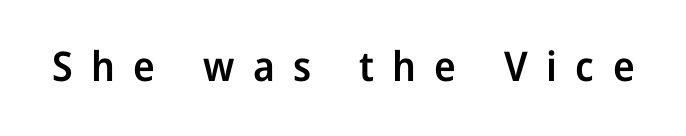
Classification — sans serif. You could only call the tracking loose — the letters float apart. Characters remain perfectly vertical along every line. Descender tails drop into unmarked territory. The strokes are fattened partway — semibold, not bold.
